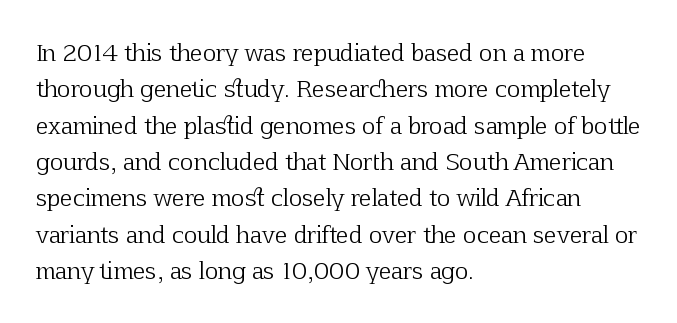
Q: Is the text bold? A: No.
Q: Is the text italic (slanted)? A: No, it is upright.
Q: Is the text underlined? A: No.
Q: How is the paragraph aligned? A: Left-aligned.
Q: Is the spacing between letters normal or unusually wide? A: Normal.
Q: Is the spacing between lines tight, normal or loose? A: Normal.
